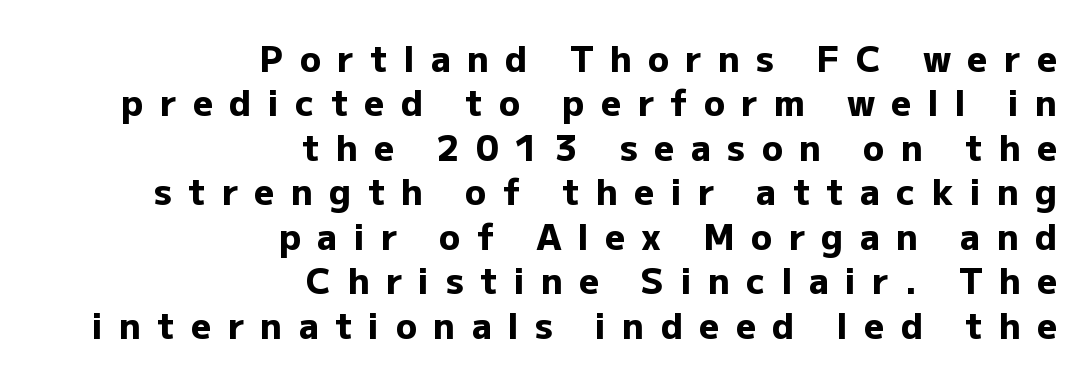
The image shows 35 px heavy sans-serif type, upright; set right-aligned, normal line spacing (1.27x), unusually wide letter spacing (+0.47 em), not underlined; low stroke contrast and a medium x-height.
